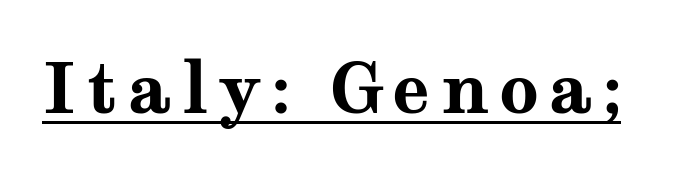
Q: Is the text bold? A: Yes.
Q: Is the text italic (slanted)? A: No, it is upright.
Q: Is the typeface a serif or a sans-serif typeface? A: Serif.
Q: Is the text underlined? A: Yes.
Q: Width (condensed, normal, or wide)? A: Wide.
Q: Stroke contrast? A: Medium.
Q: x-height? A: Medium.
Q: Monospaced? A: No.
